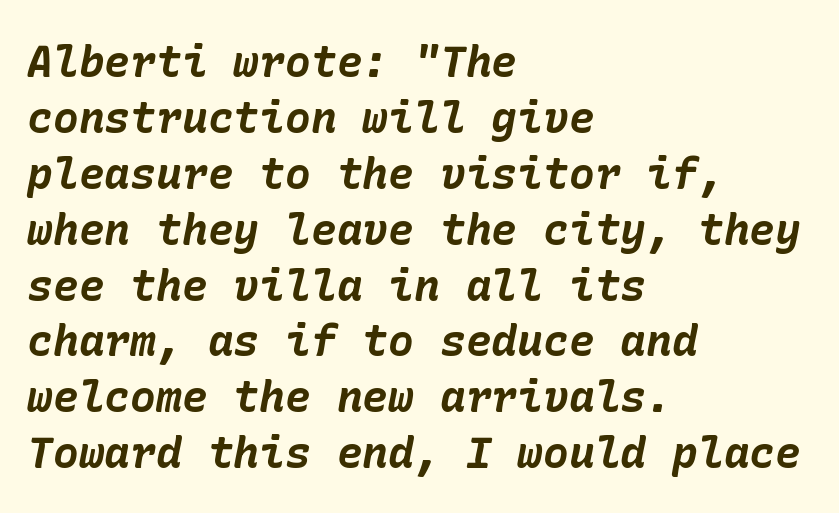
The image shows 43 px bold type, italic (leaning right); set left-aligned, normal line spacing (1.3x), normal letter spacing, not underlined; low stroke contrast and a medium x-height.
